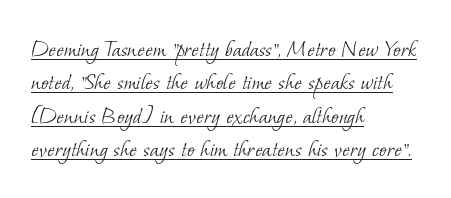
{"bold": "no", "underline": "yes", "align": "left", "line_spacing": "normal", "line_spacing_ratio": 1.34, "letter_spacing": "normal", "letter_spacing_em": 0.0, "glyph_px": 25}
